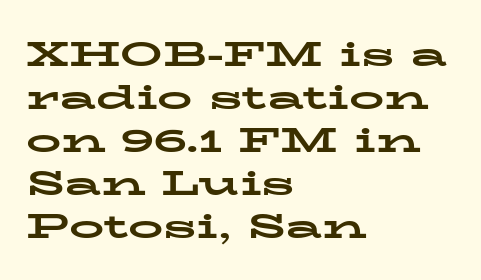
The image shows 35 px bold, wide serif type, upright; set left-aligned, line spacing 1.23x, normal letter spacing, not underlined; low stroke contrast and a medium x-height.
